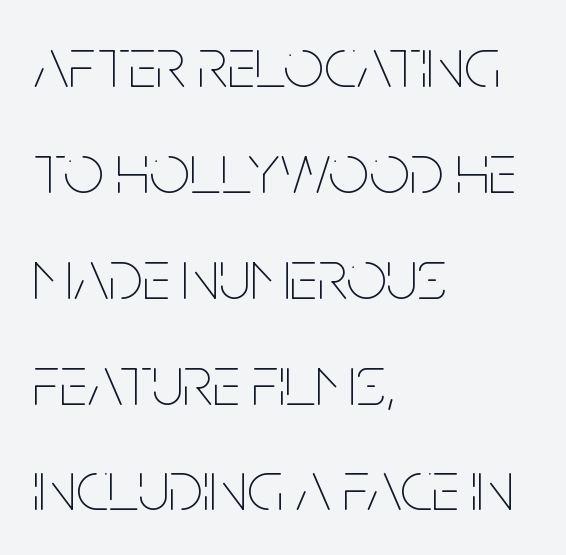
The face looks like a standard text weight, possibly lighter. Proportional: the letters do not fall into vertical columns. Descenders hang freely into open space. Alignment: flush left.
